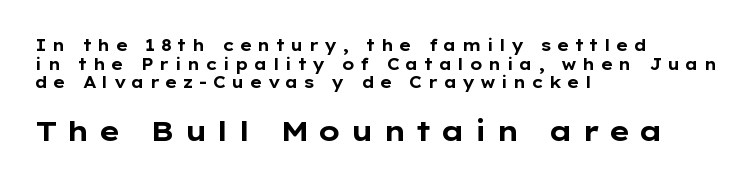
Stroke terminals: plain, sans-serif. Posture: vertical. The passage shown is not underscored anywhere. This sample is left-justified, so line endings fall wherever the words run out. Tracking value appears strongly positive — letters spread wide. You'd pick this weight for a headline — it's a proper bold.
